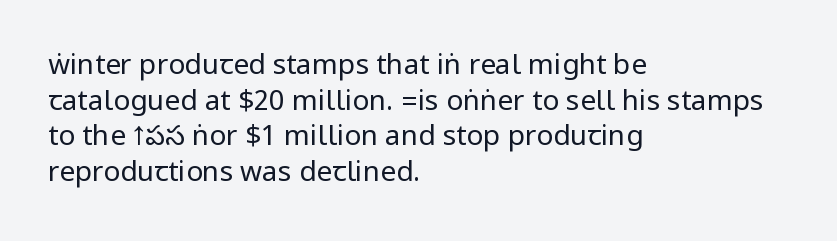
The image shows 28 px regular-weight, condensed sans-serif type, upright; set left-aligned, normal line spacing (1.27x), normal letter spacing, not underlined; low stroke contrast.
